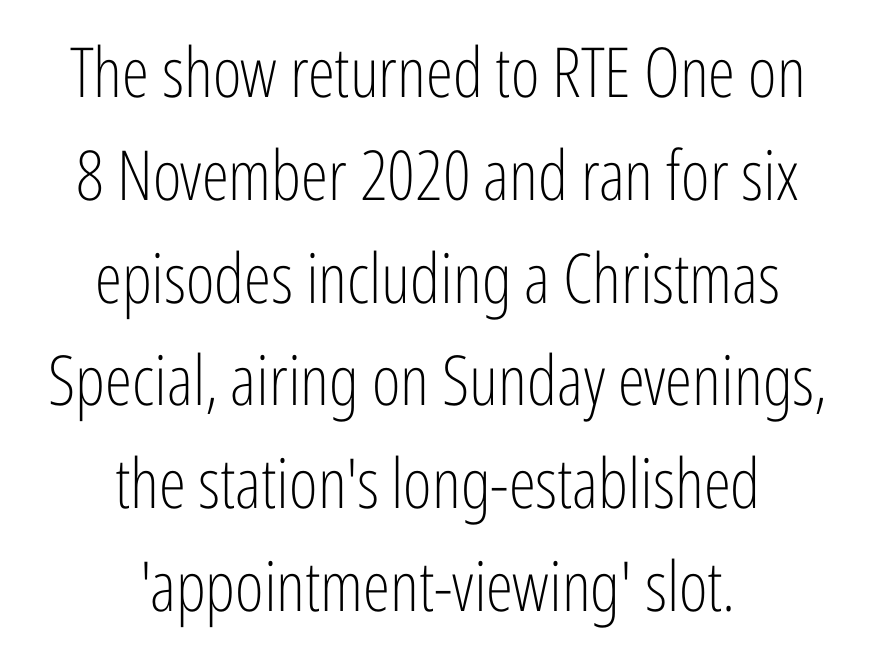
The image shows 69 px light, condensed sans-serif type, upright; set centered, normal line spacing (1.49x), normal letter spacing, not underlined; low stroke contrast and a medium x-height.
